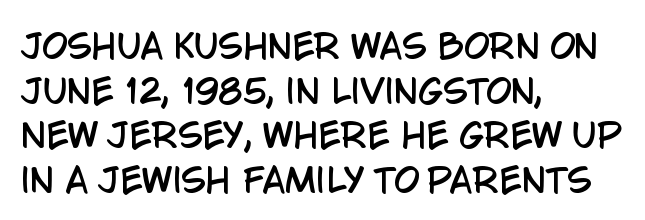
Q: Is the text italic (slanted)? A: No, it is upright.
Q: Is the typeface a serif or a sans-serif typeface? A: Sans-serif.
Q: Is the text underlined? A: No.
Q: How is the paragraph aligned? A: Left-aligned.
Q: Is the spacing between letters normal or unusually wide? A: Normal.
Q: Is the spacing between lines tight, normal or loose? A: Normal.
Q: Width (condensed, normal, or wide)? A: Condensed.
Q: Stroke contrast? A: Low.
Q: x-height? A: Large.
Q: Monospaced? A: No.
